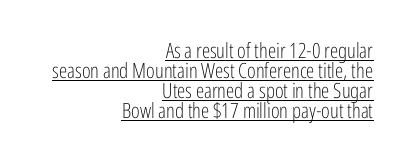
The text block is weighted toward the right margin, trailing off unevenly leftward. Has an underline been added? It has. No italicization has been applied; the sample stays upright. Rows of type sit shoulder to shoulder in the vertical direction.
